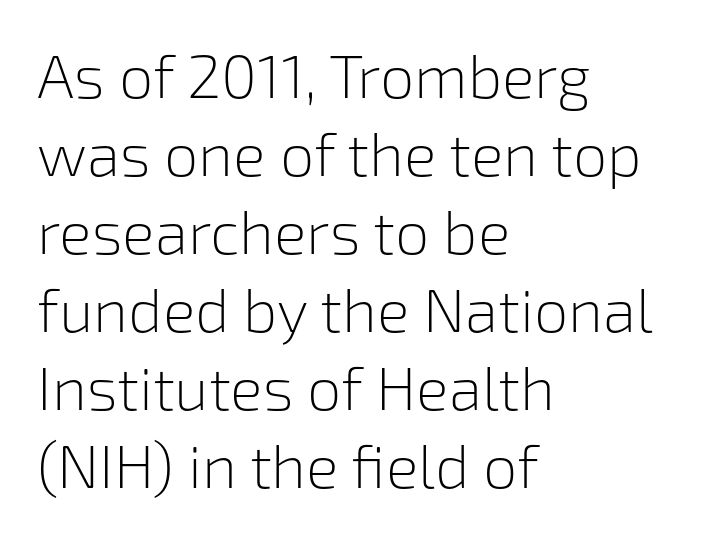
The image shows 61 px light sans-serif type, upright; set left-aligned, normal line spacing (1.28x), normal letter spacing, not underlined; low stroke contrast and a medium x-height.
